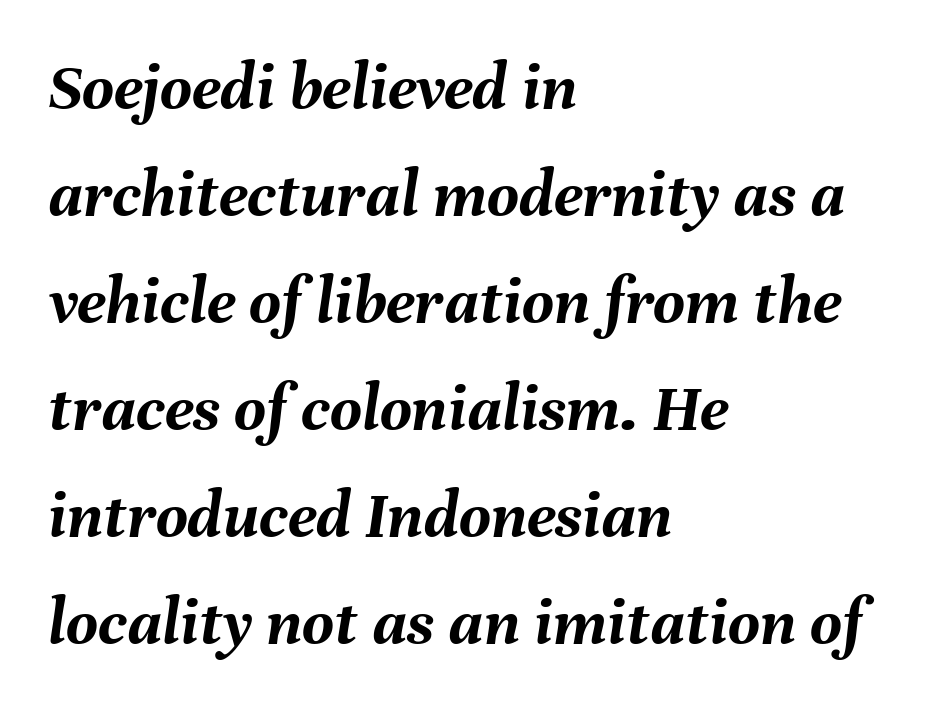
The image shows 69 px semibold type, italic (leaning right); set left-aligned, normal line spacing (1.55x), normal letter spacing, not underlined; medium stroke contrast and a medium x-height.
